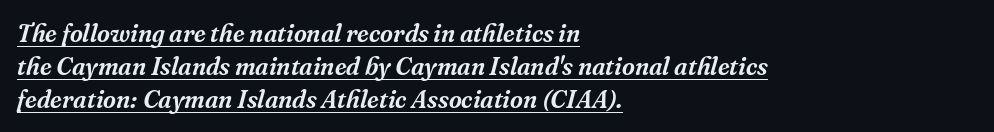
{"italic": "yes", "lean": "right", "slant_degrees": 16, "underline": "yes", "align": "left", "line_spacing": "normal", "line_spacing_ratio": 1.32, "letter_spacing": "normal", "letter_spacing_em": 0.0, "glyph_px": 25}
